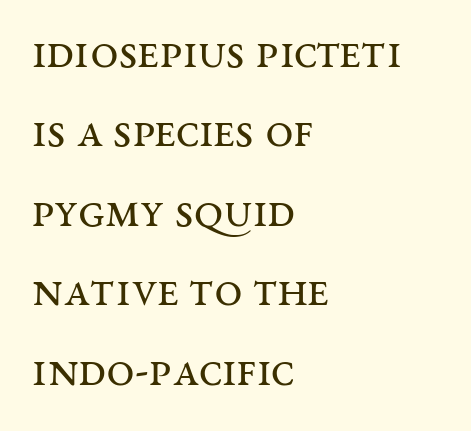
Students, observe: this is what conventionally led text looks like. The rendering keeps characters at their native spacing. Varying glyph widths throughout — classic text-font behaviour. Stroke thickness stays within the range of a standard reading face or lighter. Only glyphs here, with clear space below each row. The passage shown is typeset with a serif family.
